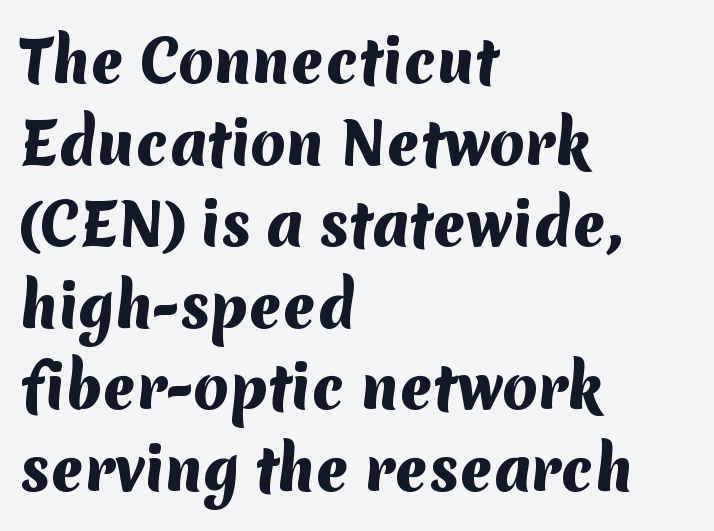
Q: Is the text bold? A: Yes.
Q: Is the typeface a serif or a sans-serif typeface? A: Sans-serif.
Q: Is the text underlined? A: No.
Q: How is the paragraph aligned? A: Left-aligned.
Q: Is the spacing between letters normal or unusually wide? A: Normal.
Q: Is the spacing between lines tight, normal or loose? A: Normal.
Q: Width (condensed, normal, or wide)? A: Normal.
Q: Stroke contrast? A: Medium.
Q: x-height? A: Medium.
Q: Monospaced? A: No.
